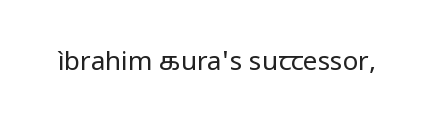
The image shows 26 px text type, upright; set normal letter spacing, not underlined.
